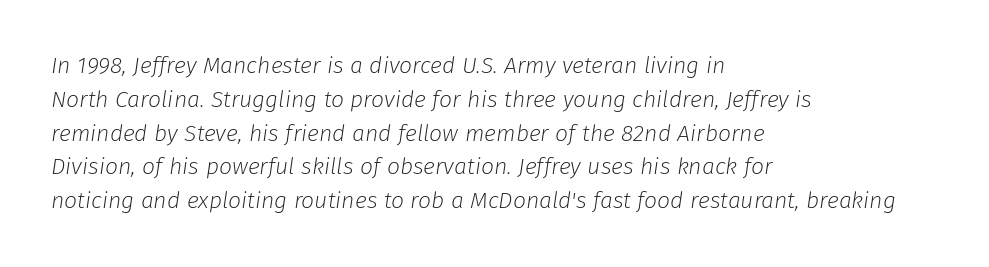
Q: Is the text bold? A: No.
Q: Is the text italic (slanted)? A: Yes, it leans right by about 8 degrees.
Q: Is the text underlined? A: No.
Q: How is the paragraph aligned? A: Left-aligned.
Q: Is the spacing between letters normal or unusually wide? A: Normal.
Q: Is the spacing between lines tight, normal or loose? A: Normal.
